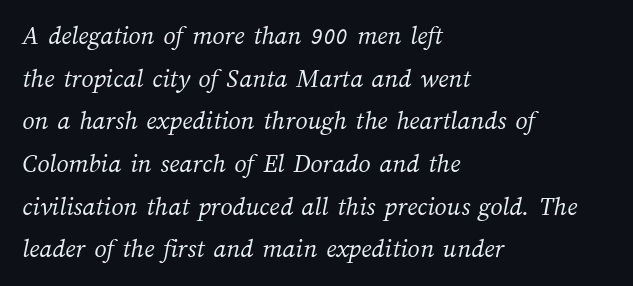
Q: Is the text bold? A: No.
Q: Is the text underlined? A: No.
Q: How is the paragraph aligned? A: Left-aligned.
Q: Is the spacing between letters normal or unusually wide? A: Normal.
Q: Is the spacing between lines tight, normal or loose? A: Normal.
